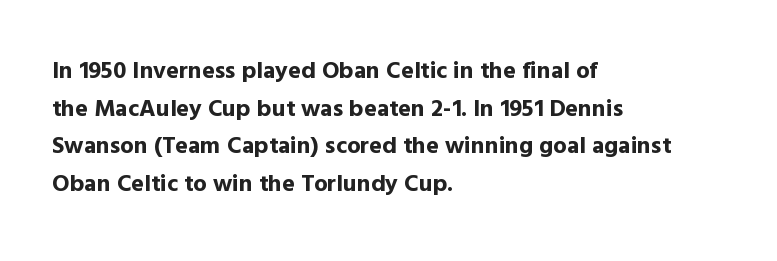
The image shows 24 px bold type, upright; set left-aligned, normal line spacing (1.57x), normal letter spacing, not underlined.
